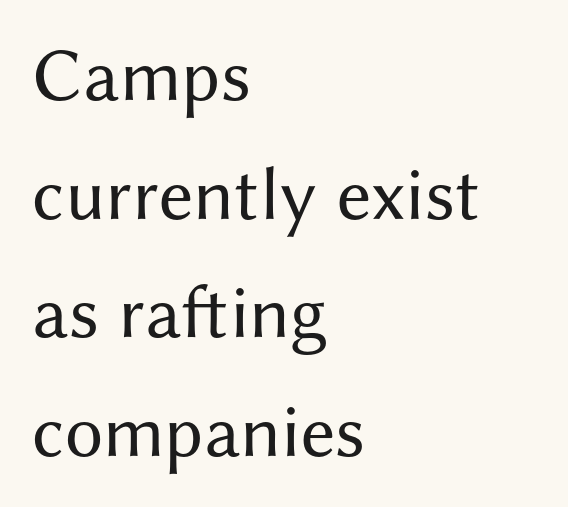
The face looks like a standard text weight, possibly lighter. Tracking value appears to be zero — textbook default spacing. Nope, not italic — everything's standing straight. Rows of type keep a routine distance in the vertical direction. This rendering employs a face without finishing strokes, i.e., a sans-serif.
